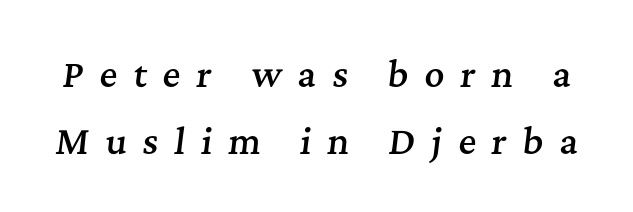
These lines have a slow, spaced-out rhythm from letter to letter. Whoever set this chose breathing room over compactness in the vertical rhythm. Beneath every word, the page is bare. Strokes here are thickened, but only to semibold level. Each letter keeps its own natural width here, so spacing adapts to shape. Slanted lettering throughout.
